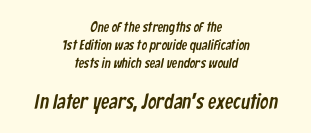
{"underline": "no", "align": "center", "line_spacing": "normal", "line_spacing_ratio": 1.3, "letter_spacing": "normal", "letter_spacing_em": 0.0, "larger_block": "second", "size_ratio": 1.5, "glyph_px": 21}
